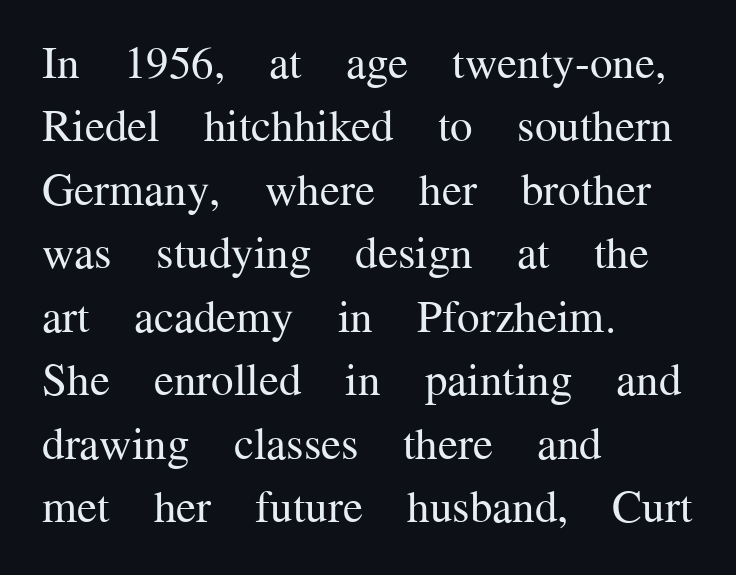
The image shows 45 px regular-weight serif type, upright; set left-aligned, normal line spacing (1.41x), normal letter spacing, not underlined; medium stroke contrast and a medium x-height.
